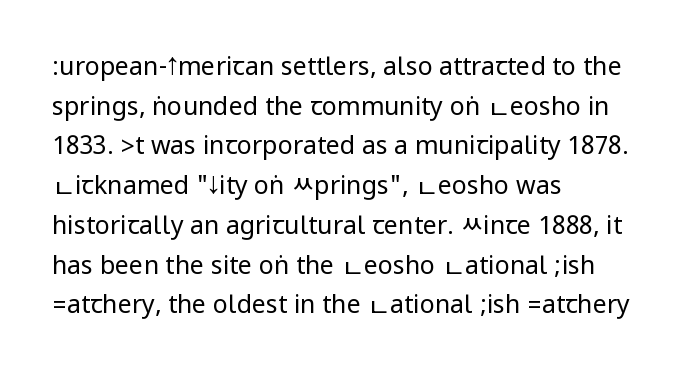
Q: Is the text bold? A: No.
Q: Is the text italic (slanted)? A: No, it is upright.
Q: Is the text underlined? A: No.
Q: How is the paragraph aligned? A: Left-aligned.
Q: Is the spacing between letters normal or unusually wide? A: Normal.
Q: Is the spacing between lines tight, normal or loose? A: Normal.
